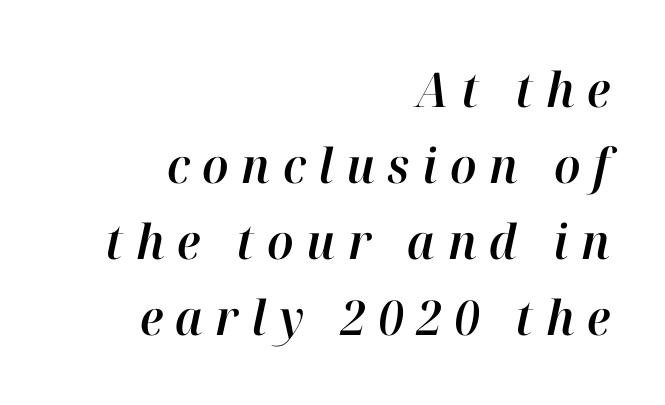
The image shows 48 px text type, italic (leaning right); set right-aligned, normal line spacing (1.58x), unusually wide letter spacing (+0.26 em), not underlined; high stroke contrast and a medium x-height.
